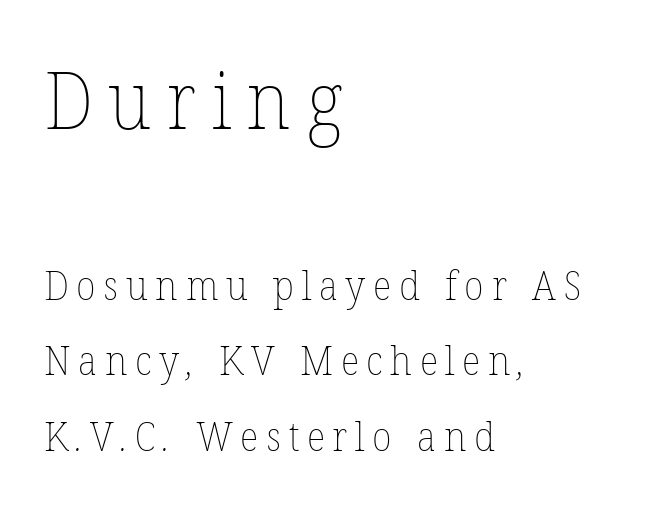
These lines are rendered in a variable-pitch font. Any mark beneath the type? The region is blank. Look at the glyph heights: the upper group is clearly the bigger setting. Heft: none added — not bold. If you drew a ruler down the left edge, every line would touch it.
